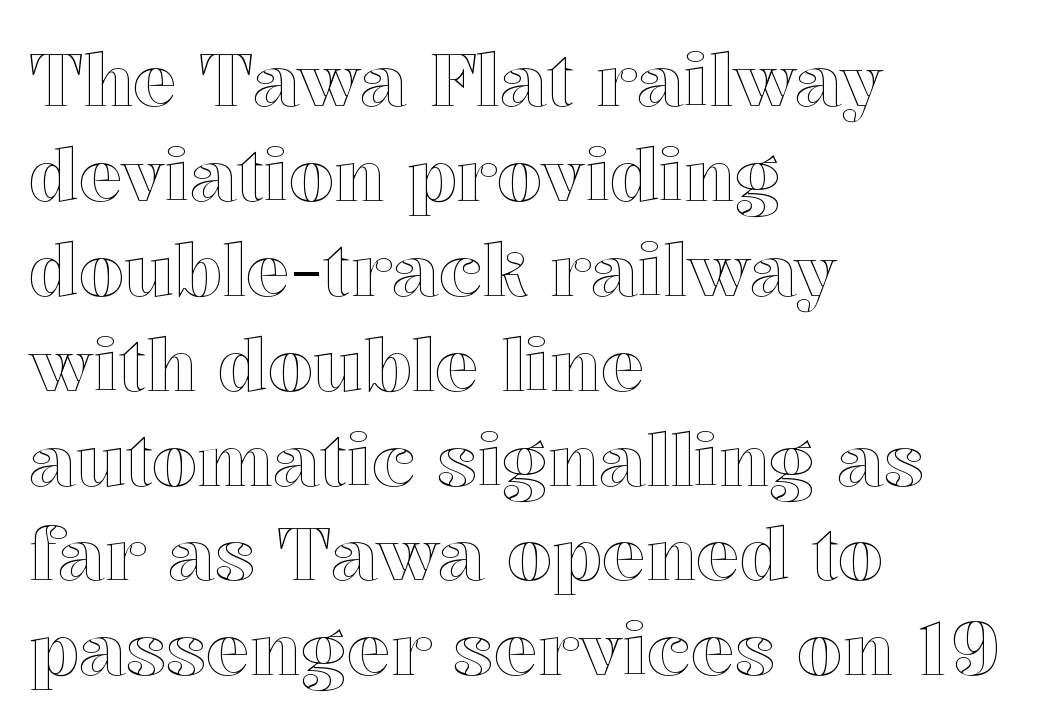
The image shows 73 px text type, upright; set left-aligned, normal line spacing (1.3x), normal letter spacing, not underlined; a medium x-height.
